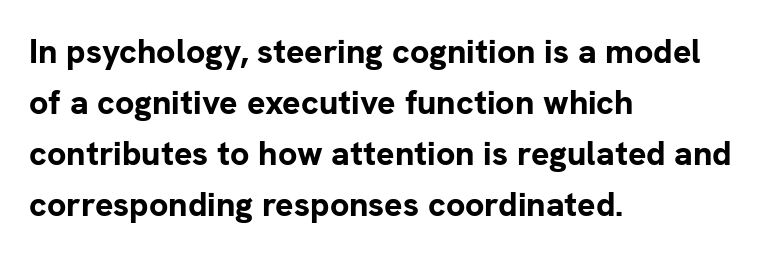
Q: Is the text bold? A: Yes.
Q: Is the text italic (slanted)? A: No, it is upright.
Q: Is the typeface a serif or a sans-serif typeface? A: Sans-serif.
Q: Is the text underlined? A: No.
Q: How is the paragraph aligned? A: Left-aligned.
Q: Is the spacing between letters normal or unusually wide? A: Normal.
Q: Is the spacing between lines tight, normal or loose? A: Normal.
Q: Width (condensed, normal, or wide)? A: Normal.
Q: Stroke contrast? A: Low.
Q: x-height? A: Medium.
Q: Monospaced? A: No.
